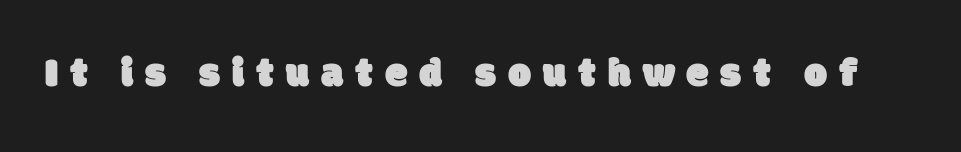
Q: Is the typeface a serif or a sans-serif typeface? A: Sans-serif.
Q: Is the text underlined? A: No.
Q: Is the spacing between letters normal or unusually wide? A: Unusually wide.
Q: Width (condensed, normal, or wide)? A: Normal.
Q: Stroke contrast? A: Low.
Q: x-height? A: Large.
Q: Monospaced? A: No.
